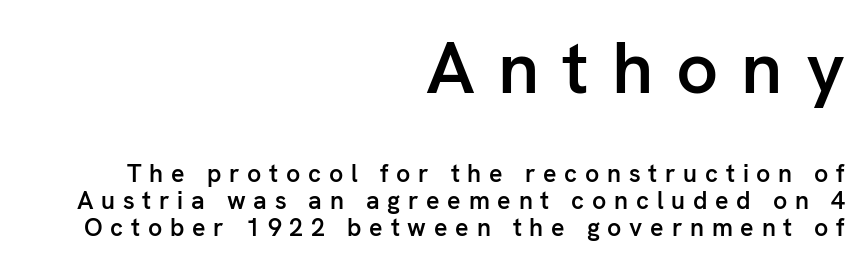
Q: Is the text bold? A: Semi-bold.
Q: Is the text italic (slanted)? A: No, it is upright.
Q: Is the typeface a serif or a sans-serif typeface? A: Sans-serif.
Q: Is the text underlined? A: No.
Q: How is the paragraph aligned? A: Right-aligned.
Q: Is the spacing between letters normal or unusually wide? A: Unusually wide.
Q: Is the spacing between lines tight, normal or loose? A: Tight.
Q: Which block of text is set in a larger size, the first (top) or the second (bottom)? A: The first (top) one.
Q: Width (condensed, normal, or wide)? A: Normal.
Q: Stroke contrast? A: Low.
Q: x-height? A: Medium.
Q: Monospaced? A: No.
